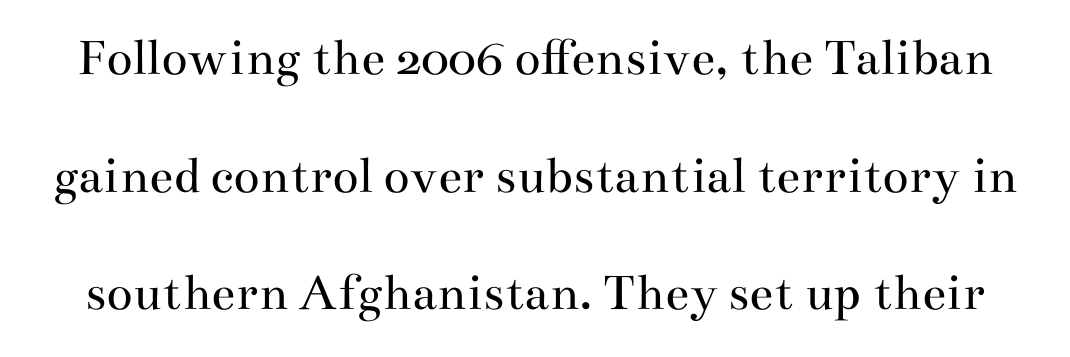
The image shows 54 px regular-weight, wide serif type, upright; set loose line spacing (2.18x), normal letter spacing, not underlined; medium stroke contrast and a small x-height.
